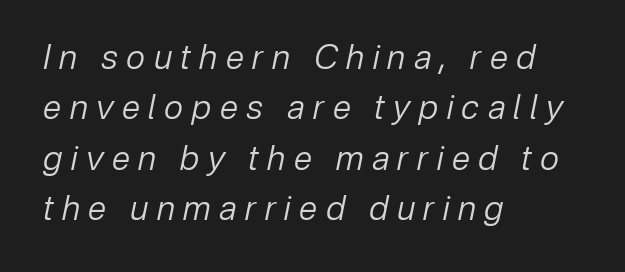
{"italic": "yes", "lean": "right", "slant_degrees": 12, "bold": "no", "weight": "regular", "width": "normal", "stroke_contrast": "low", "x_height": "medium", "monospaced": "no", "underline": "no", "align": "left", "line_spacing": "normal", "line_spacing_ratio": 1.53, "letter_spacing": "wide", "letter_spacing_em": 0.26, "glyph_px": 33}
